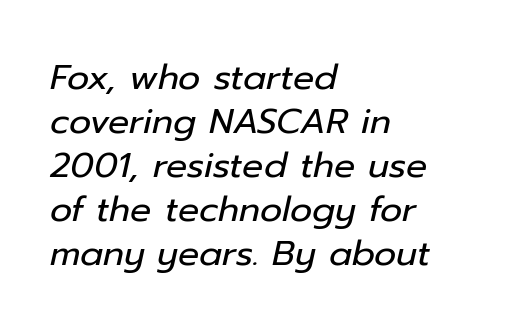
The image shows 35 px regular-weight type, italic (leaning right); set left-aligned, normal line spacing (1.26x), normal letter spacing, not underlined; low stroke contrast and a medium x-height.
